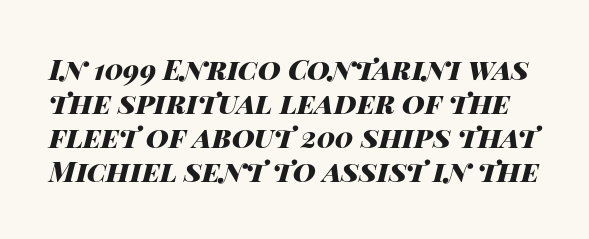
Notice how thick the strokes are: this is what a full bold looks like. Looks like regular typesetting: each glyph gets only the width it needs. Clear beneath every line of the passage. It's the slanting kind of type. Compared with typical body copy, the letter spacing here is the same.
